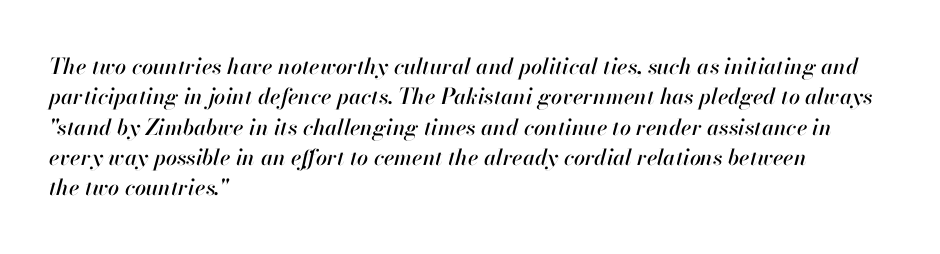
{"italic": "yes", "lean": "right", "slant_degrees": 13, "underline": "no", "align": "left", "line_spacing": "normal", "line_spacing_ratio": 1.38, "letter_spacing": "normal", "letter_spacing_em": 0.0, "glyph_px": 22}
